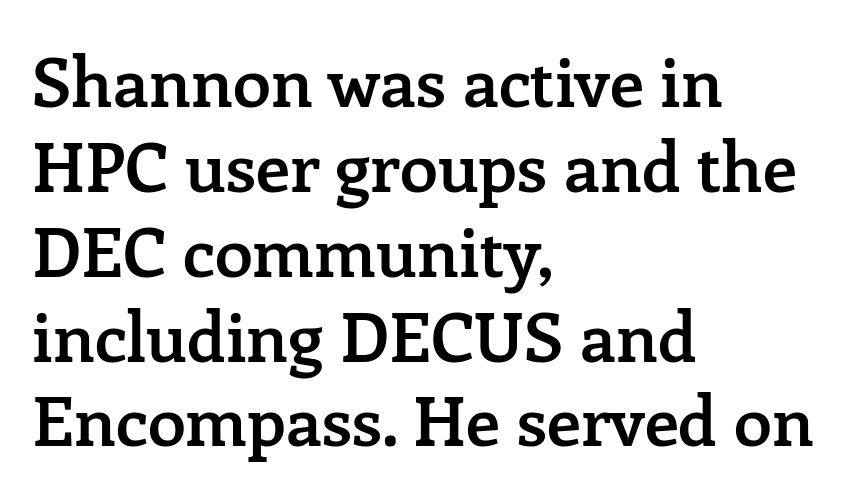
Descender tails drop into unmarked territory. These lines are set flush left with a ragged right edge. This rendering employs a face with finishing strokes, i.e., a serif. Each glyph is drawn with semibold strokes, heavier than normal yet not fully bold.
